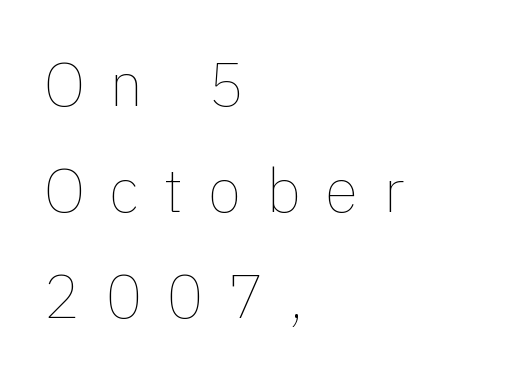
Italic: no, the glyphs are upright roman. Each row of text sits above clean, open space. The type is letterspaced generously, with wide tracking. The rendering anchors every line to the left-hand side. The strokes carry an ordinary text weight at most. Do the characters align in a grid? No, the font is proportional.
